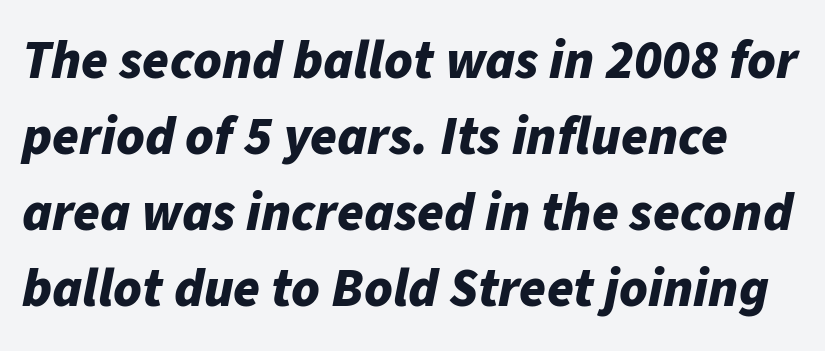
{"italic": "yes", "lean": "right", "slant_degrees": 11, "bold": "yes", "weight": "bold", "width": "normal", "stroke_contrast": "low", "x_height": "medium", "monospaced": "no", "underline": "no", "line_spacing": "normal", "line_spacing_ratio": 1.41, "letter_spacing": "normal", "letter_spacing_em": 0.0, "glyph_px": 54}
